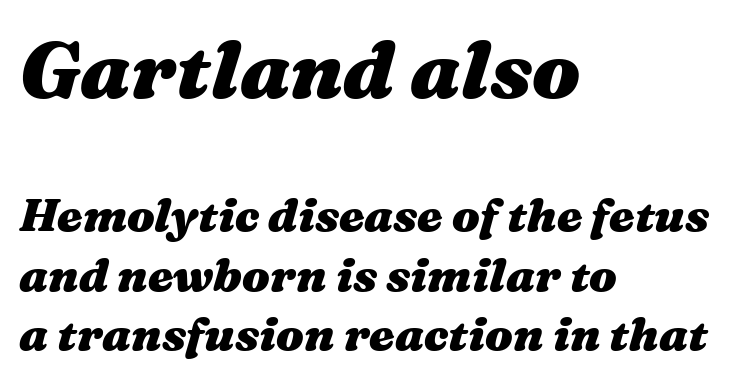
{"italic": "yes", "lean": "right", "slant_degrees": 16, "bold": "yes", "weight": "heavy", "width": "wide", "stroke_contrast": "medium", "x_height": "medium", "monospaced": "no", "underline": "no", "align": "left", "line_spacing": "normal", "line_spacing_ratio": 1.29, "letter_spacing": "normal", "letter_spacing_em": 0.0, "larger_block": "first", "size_ratio": 1.74, "glyph_px": 80}
